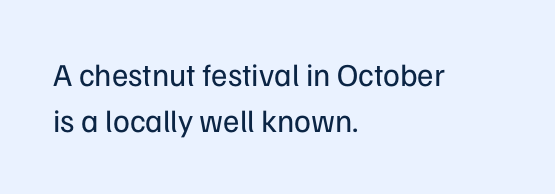
A student would call this left alignment; a typographer would say flush left, rag right. Lines of text with bare space underneath. The strokes are not fattened; the text isn't bold. Does extra space separate the letters? No, they use regular spacing. Does the lettering tilt? It doesn't — this is upright. The vertical gap from one line to the next is medium.
